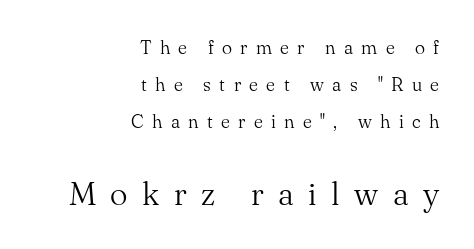
{"serif": "yes", "italic": "no", "bold": "no", "weight": "light", "width": "normal", "stroke_contrast": "medium", "x_height": "small", "monospaced": "no", "underline": "no", "align": "right", "line_spacing": "loose", "line_spacing_ratio": 1.94, "letter_spacing": "wide", "letter_spacing_em": 0.44, "larger_block": "second", "size_ratio": 1.74, "glyph_px": 33}
